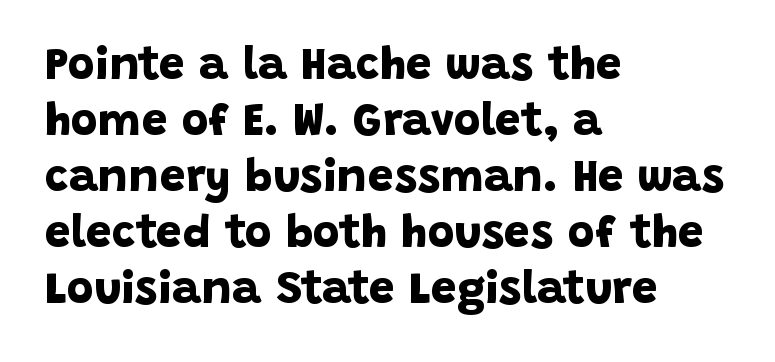
Q: Is the text bold? A: Yes.
Q: Is the typeface a serif or a sans-serif typeface? A: Sans-serif.
Q: Is the text underlined? A: No.
Q: How is the paragraph aligned? A: Left-aligned.
Q: Is the spacing between letters normal or unusually wide? A: Normal.
Q: Width (condensed, normal, or wide)? A: Normal.
Q: Stroke contrast? A: Low.
Q: x-height? A: Large.
Q: Monospaced? A: No.
